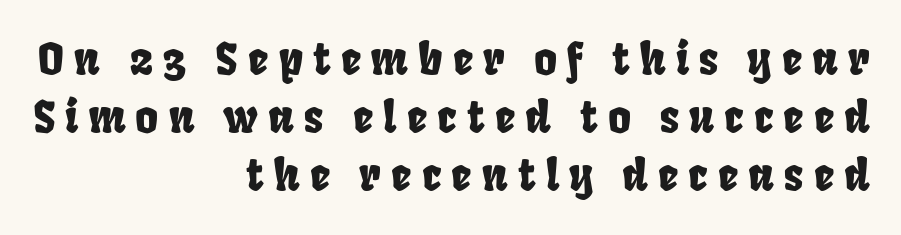
Q: Is the typeface a serif or a sans-serif typeface? A: Sans-serif.
Q: Is the text underlined? A: No.
Q: How is the paragraph aligned? A: Right-aligned.
Q: Is the spacing between letters normal or unusually wide? A: Unusually wide.
Q: Is the spacing between lines tight, normal or loose? A: Normal.
Q: Width (condensed, normal, or wide)? A: Condensed.
Q: Stroke contrast? A: Low.
Q: x-height? A: Large.
Q: Monospaced? A: No.
